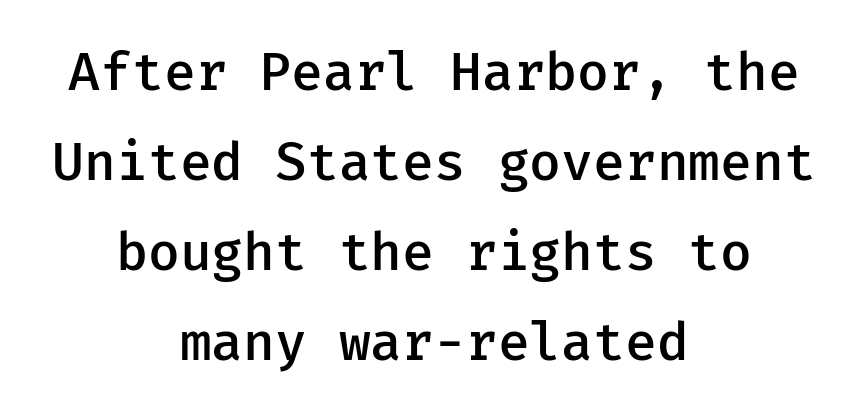
{"serif": "no", "italic": "no", "bold": "semi", "weight": "semibold", "width": "normal", "stroke_contrast": "low", "x_height": "medium", "underline": "no", "align": "center", "line_spacing": "normal", "line_spacing_ratio": 1.7, "letter_spacing": "normal", "letter_spacing_em": 0.0, "glyph_px": 53}
